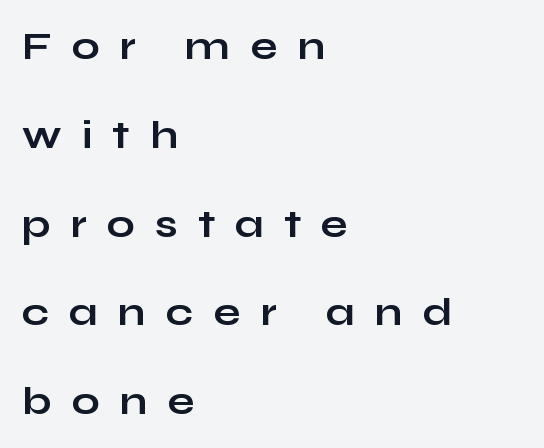
The image shows 40 px bold, wide sans-serif type, upright; set left-aligned, loose line spacing (2.22x), unusually wide letter spacing (+0.5 em), not underlined; low stroke contrast and a medium x-height.
